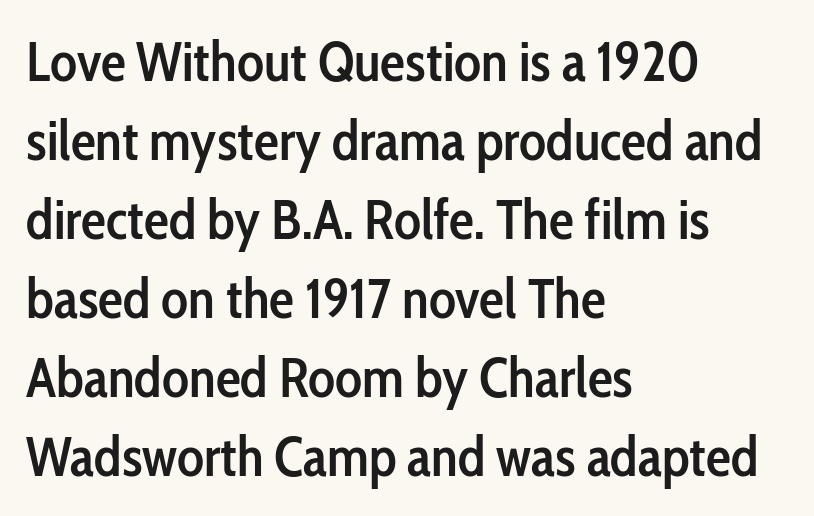
The image shows 56 px semibold, condensed sans-serif type, upright; set left-aligned, normal line spacing (1.41x), normal letter spacing, not underlined; low stroke contrast and a medium x-height.
